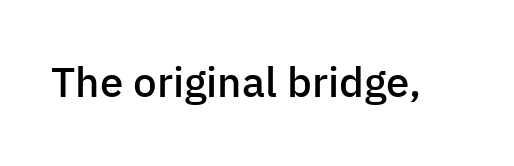
{"serif": "no", "italic": "no", "bold": "semi", "weight": "semibold", "width": "normal", "stroke_contrast": "low", "x_height": "medium", "monospaced": "no", "underline": "no", "letter_spacing": "normal", "letter_spacing_em": 0.0, "glyph_px": 42}
